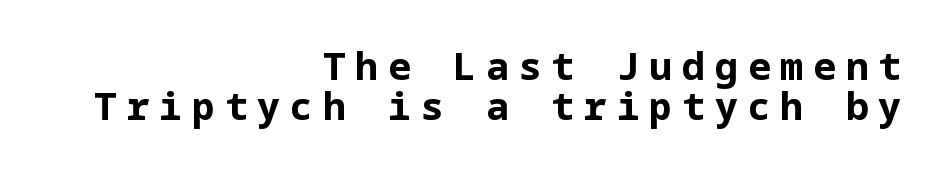
Q: Is the text bold? A: Yes.
Q: Is the text italic (slanted)? A: No, it is upright.
Q: Is the typeface a serif or a sans-serif typeface? A: Sans-serif.
Q: Is the text underlined? A: No.
Q: How is the paragraph aligned? A: Right-aligned.
Q: Is the spacing between letters normal or unusually wide? A: Unusually wide.
Q: Is the spacing between lines tight, normal or loose? A: Tight.
Q: Width (condensed, normal, or wide)? A: Normal.
Q: Stroke contrast? A: Low.
Q: x-height? A: Medium.
